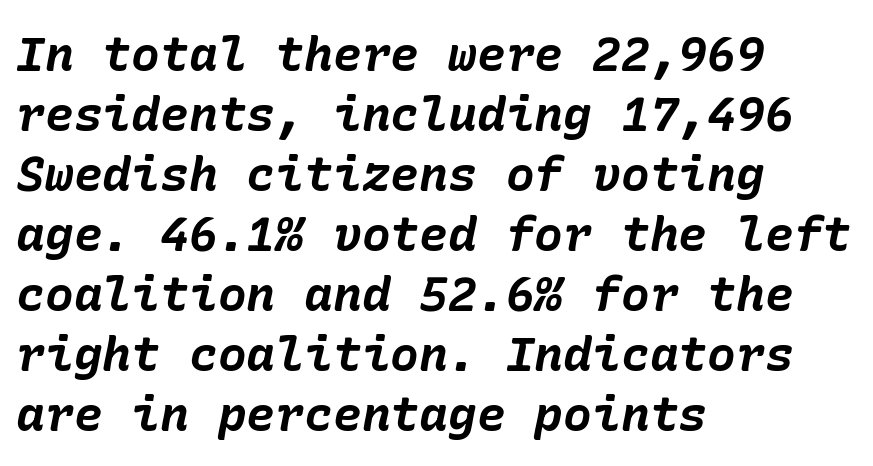
In terms of posture, this sample is oblique. This sample is left-justified, so line endings fall wherever the words run out. The foot of each line stays bare and open. The gaps between neighbouring characters are ordinary and unremarkable.
